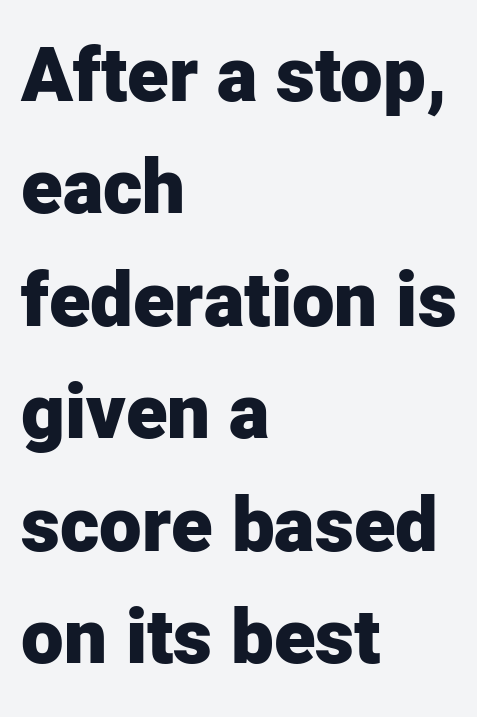
Q: Is the text bold? A: Yes.
Q: Is the text italic (slanted)? A: No, it is upright.
Q: Is the typeface a serif or a sans-serif typeface? A: Sans-serif.
Q: Is the text underlined? A: No.
Q: How is the paragraph aligned? A: Left-aligned.
Q: Is the spacing between letters normal or unusually wide? A: Normal.
Q: Is the spacing between lines tight, normal or loose? A: Normal.
Q: Width (condensed, normal, or wide)? A: Normal.
Q: Stroke contrast? A: Low.
Q: x-height? A: Medium.
Q: Monospaced? A: No.
